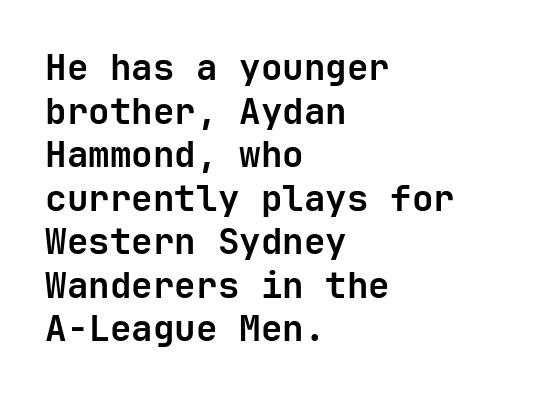
Which margin do the lines hug? The left one — the right edge is uneven. This rendering leaves character spacing at its baseline value. What weight is shown? A full bold with thick strokes. Anything drawn beneath the words? Only blank space.
